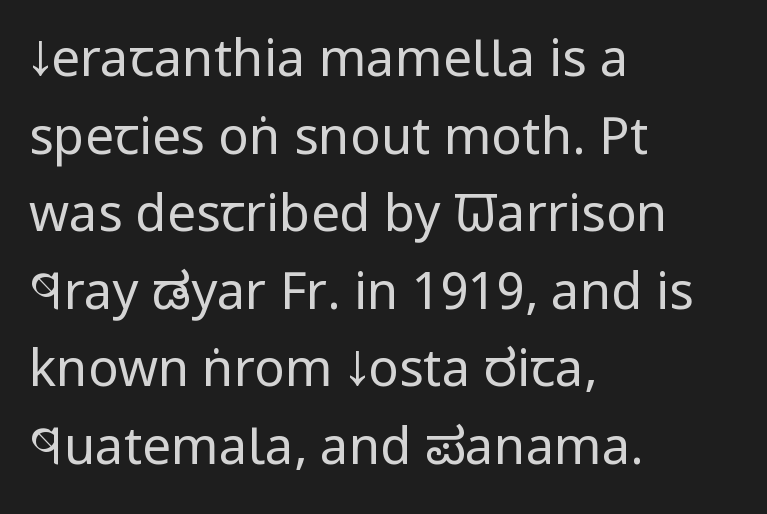
Q: Is the text bold? A: No.
Q: Is the text italic (slanted)? A: No, it is upright.
Q: Is the typeface a serif or a sans-serif typeface? A: Sans-serif.
Q: Is the text underlined? A: No.
Q: How is the paragraph aligned? A: Left-aligned.
Q: Is the spacing between letters normal or unusually wide? A: Normal.
Q: Is the spacing between lines tight, normal or loose? A: Normal.
Q: Width (condensed, normal, or wide)? A: Condensed.
Q: Stroke contrast? A: Low.
Q: x-height? A: Large.
Q: Monospaced? A: No.
